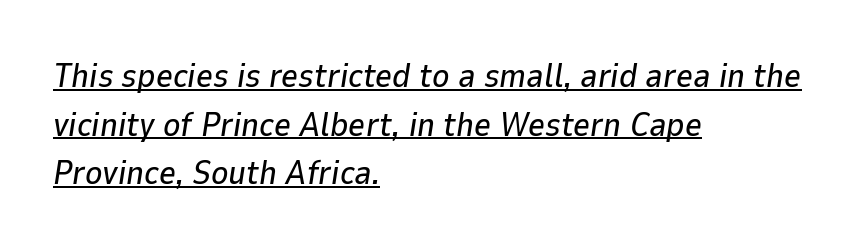
The image shows 33 px text type, italic (leaning right); set left-aligned, normal line spacing (1.47x), normal letter spacing, underlined; low stroke contrast and a medium x-height.
